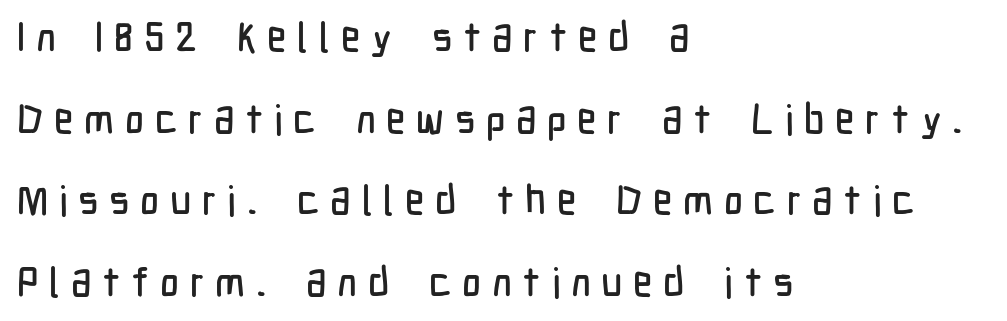
Q: Is the text italic (slanted)? A: No, it is upright.
Q: Is the typeface a serif or a sans-serif typeface? A: Sans-serif.
Q: Is the text underlined? A: No.
Q: How is the paragraph aligned? A: Left-aligned.
Q: Is the spacing between letters normal or unusually wide? A: Unusually wide.
Q: Is the spacing between lines tight, normal or loose? A: Loose.
Q: Width (condensed, normal, or wide)? A: Condensed.
Q: Stroke contrast? A: Low.
Q: x-height? A: Medium.
Q: Monospaced? A: No.
